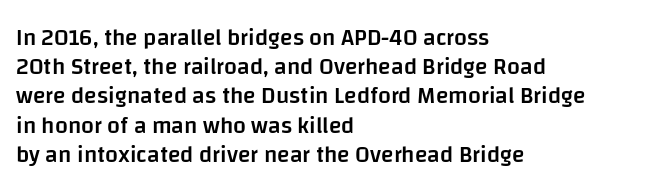
The image shows 23 px text type, upright; set left-aligned, normal line spacing (1.27x), normal letter spacing, not underlined.
